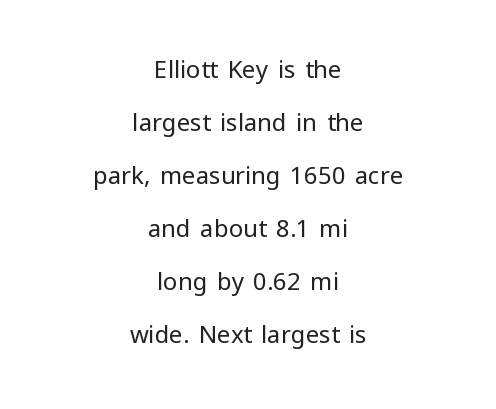
Q: Is the text bold? A: No.
Q: Is the text italic (slanted)? A: No, it is upright.
Q: Is the text underlined? A: No.
Q: How is the paragraph aligned? A: Centered.
Q: Is the spacing between letters normal or unusually wide? A: Normal.
Q: Is the spacing between lines tight, normal or loose? A: Loose.
